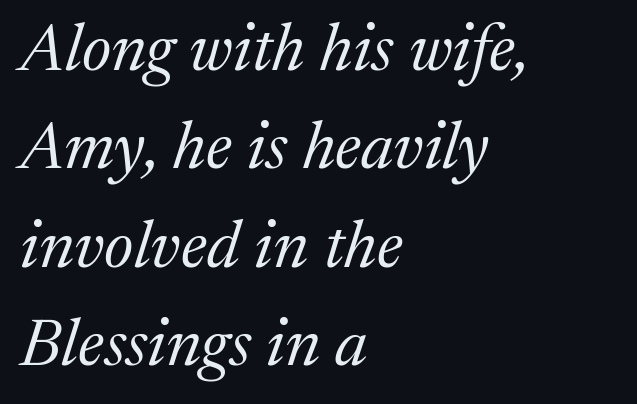
You can tell from the footed stems that serif type was used. The rendering keeps characters at their native spacing. Anything drawn beneath the words? Only blank space. The lines are quadded left. The rendering uses natural spacing where letterforms have individual widths.
